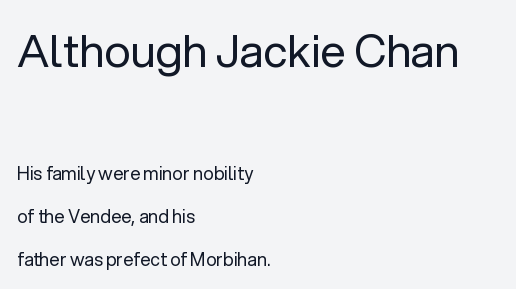
The composition opens big and finishes small. The letters carry no serifs — their stems end cleanly without finishing strokes. Only glyphs here, with clear space below each row. Standard letterfit; no display-style spreading of the glyphs. Baseline-to-baseline distance is far greater than the letter height. You can tell it's not italic because the verticals are truly vertical.
